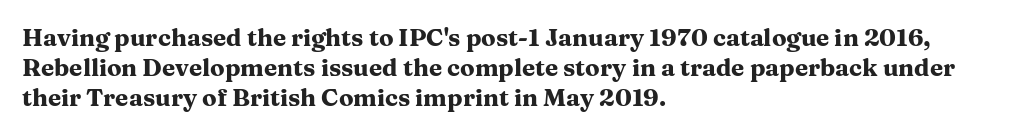
Every character sits straight up, as roman type does. This rendering uses left alignment, leaving the right contour irregular. Letters rest on an invisible, unmarked baseline. The passage shown has conventional tracking throughout. Pretty heavy lettering here — definitely bold.
